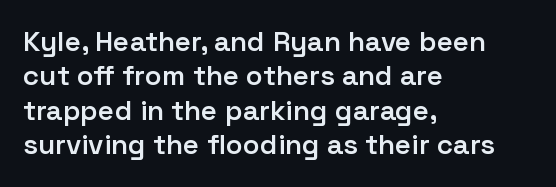
{"serif": "no", "italic": "no", "bold": "semi", "weight": "semibold", "width": "normal", "stroke_contrast": "low", "x_height": "medium", "monospaced": "no", "underline": "no", "align": "left", "line_spacing_ratio": 1.23, "letter_spacing": "normal", "letter_spacing_em": 0.0, "glyph_px": 28}
